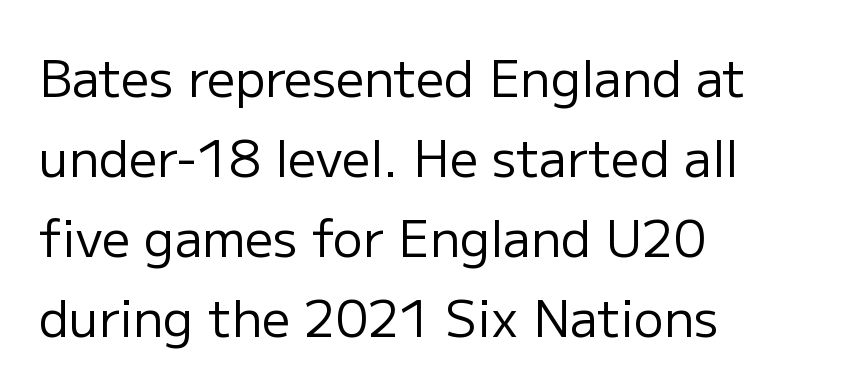
{"serif": "no", "italic": "no", "bold": "no", "weight": "regular", "width": "normal", "stroke_contrast": "low", "x_height": "medium", "monospaced": "no", "underline": "no", "align": "left", "line_spacing": "normal", "line_spacing_ratio": 1.6, "letter_spacing": "normal", "letter_spacing_em": 0.0, "glyph_px": 50}
